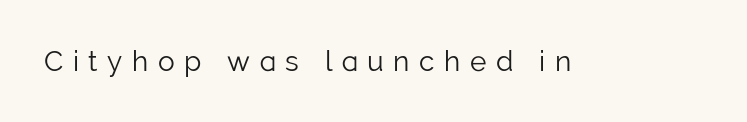
Q: Is the text bold? A: No.
Q: Is the text italic (slanted)? A: No, it is upright.
Q: Is the typeface a serif or a sans-serif typeface? A: Sans-serif.
Q: Is the text underlined? A: No.
Q: Is the spacing between letters normal or unusually wide? A: Unusually wide.
Q: Width (condensed, normal, or wide)? A: Normal.
Q: Stroke contrast? A: Low.
Q: x-height? A: Medium.
Q: Monospaced? A: No.
